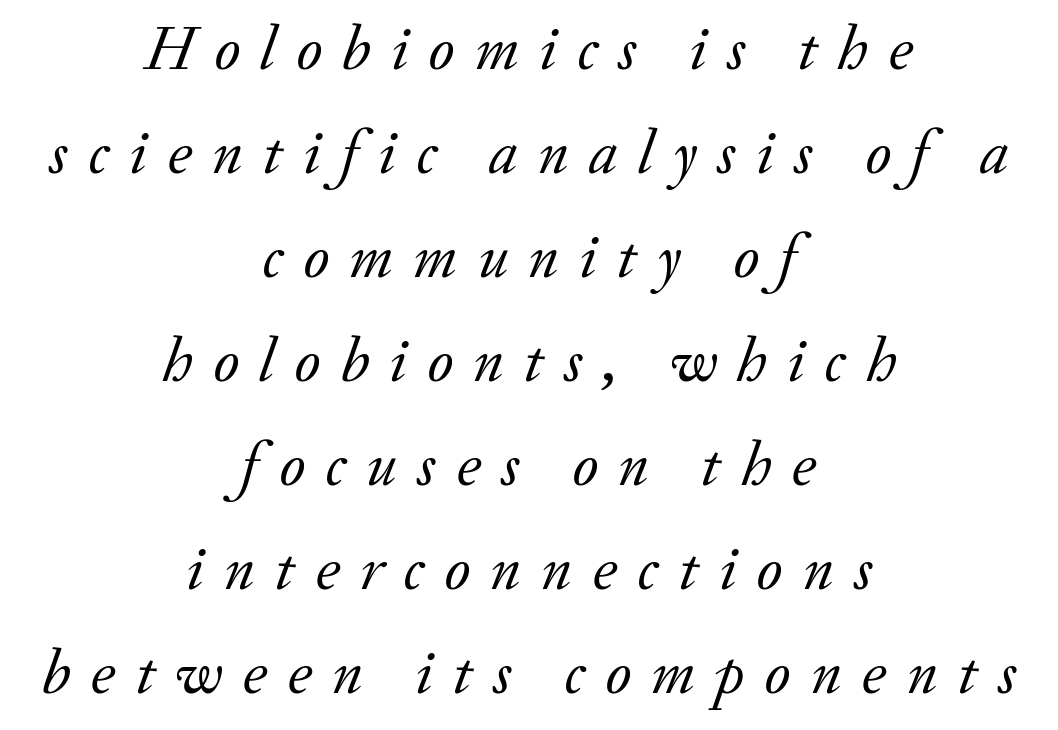
The image shows 63 px regular-weight serif type, italic (leaning right); set centered, normal line spacing (1.65x), unusually wide letter spacing (+0.32 em), not underlined; low stroke contrast and a small x-height.
